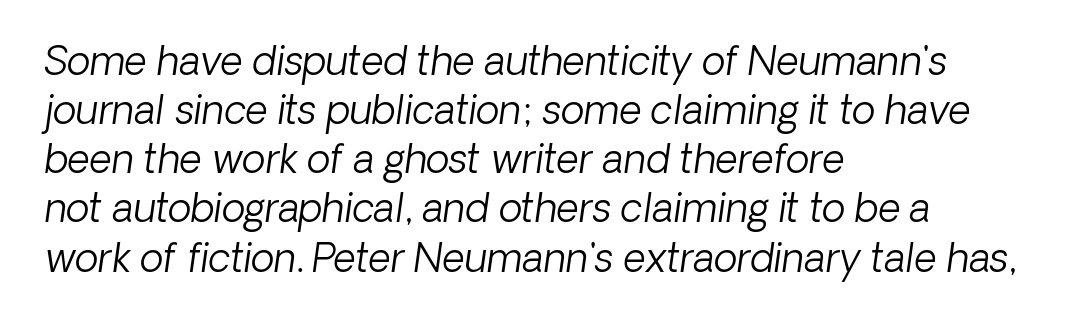
{"serif": "no", "bold": "no", "weight": "light", "width": "normal", "stroke_contrast": "low", "x_height": "medium", "monospaced": "no", "underline": "no", "align": "left", "line_spacing": "normal", "line_spacing_ratio": 1.26, "letter_spacing": "normal", "letter_spacing_em": 0.0, "glyph_px": 39}
